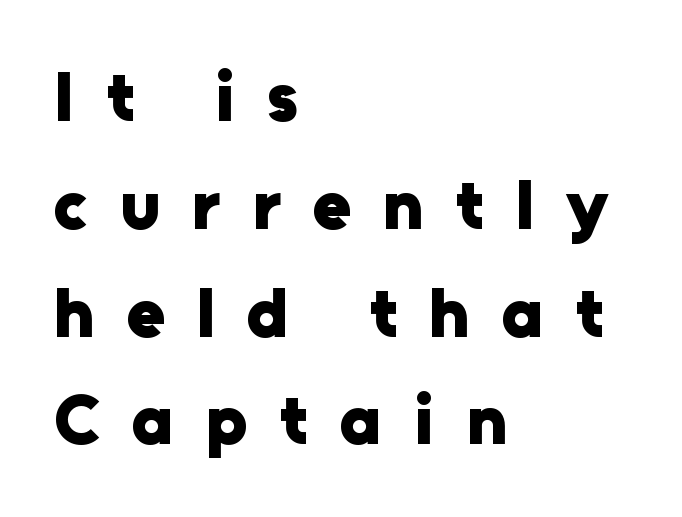
{"serif": "no", "italic": "no", "bold": "yes", "weight": "heavy", "width": "normal", "stroke_contrast": "low", "x_height": "medium", "monospaced": "no", "underline": "no", "align": "left", "line_spacing": "normal", "line_spacing_ratio": 1.54, "letter_spacing": "wide", "letter_spacing_em": 0.46, "glyph_px": 70}
